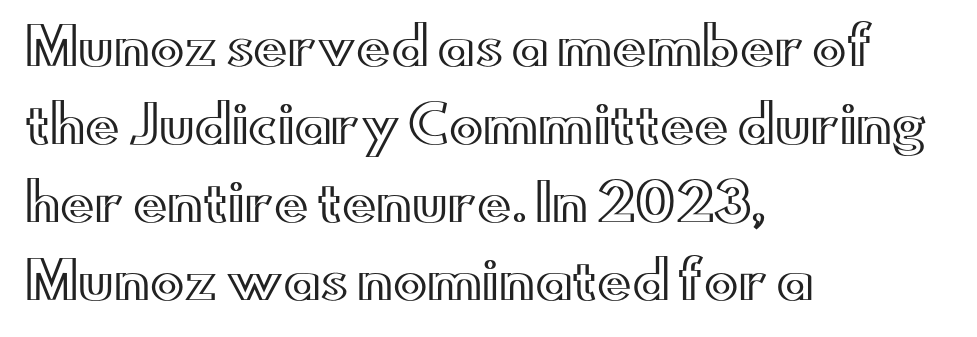
{"italic": "no", "width": "wide", "x_height": "small", "monospaced": "no", "underline": "no", "align": "left", "line_spacing": "normal", "line_spacing_ratio": 1.53, "letter_spacing": "normal", "letter_spacing_em": 0.0, "glyph_px": 51}
